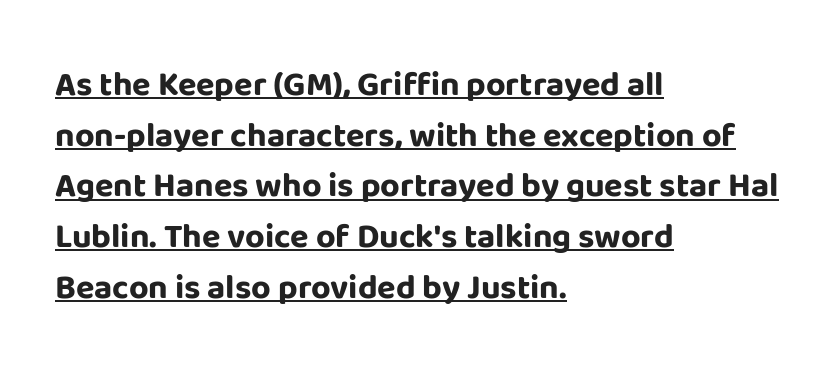
The image shows 34 px bold sans-serif type, upright; set left-aligned, normal line spacing (1.49x), normal letter spacing, underlined; low stroke contrast and a large x-height.
